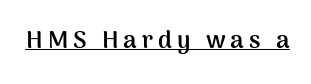
Q: Is the text bold? A: Yes.
Q: Is the text italic (slanted)? A: No, it is upright.
Q: Is the text underlined? A: Yes.
Q: Is the spacing between letters normal or unusually wide? A: Unusually wide.
